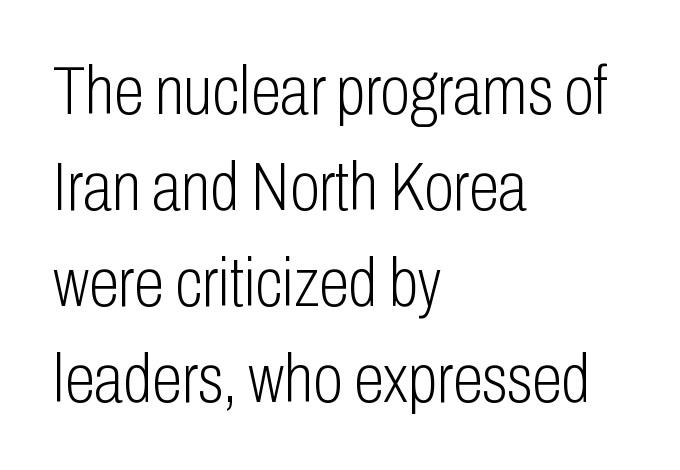
Is there much room between lines? A standard amount, neither cramped nor airy. One-word summary of the alignment: left. This rendering employs a face without finishing strokes, i.e., a sans-serif. On a weight scale, this lands at 450 or below. Looks like regular typesetting: each glyph gets only the width it needs. Rendered with straight, roman letterforms.
